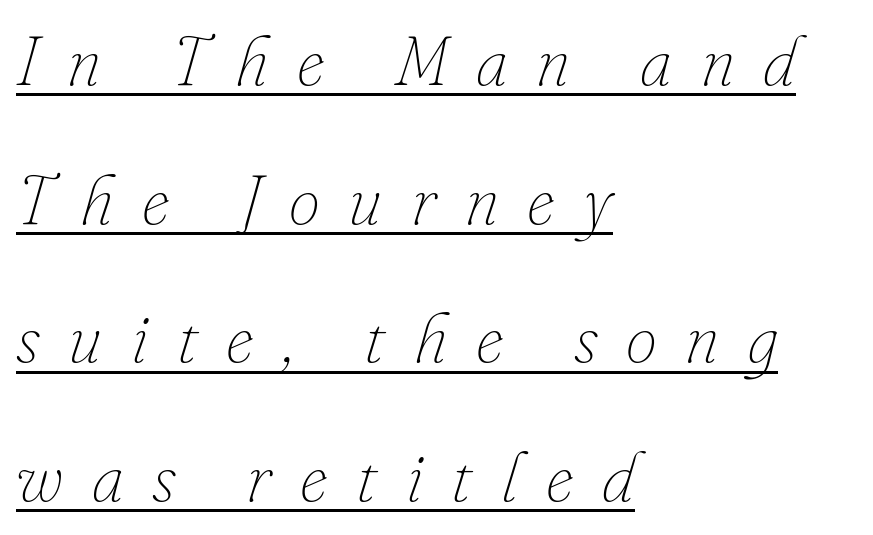
The image shows 70 px thin type, italic (leaning right); set left-aligned, loose line spacing (1.98x), unusually wide letter spacing (+0.41 em), underlined; low stroke contrast and a small x-height.
